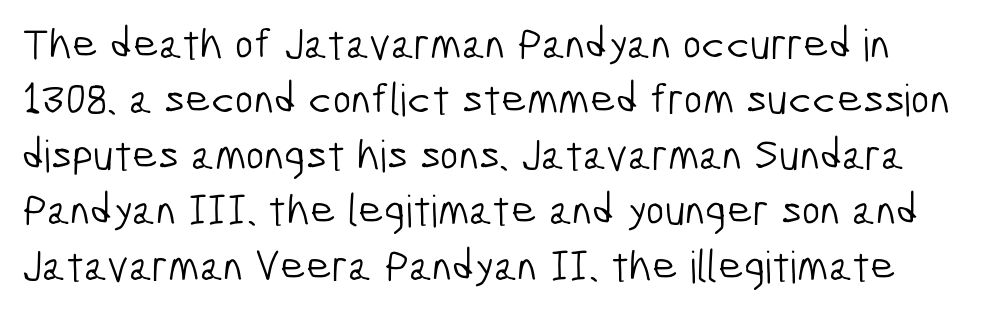
{"serif": "no", "bold": "no", "weight": "light", "width": "condensed", "stroke_contrast": "low", "x_height": "medium", "monospaced": "no", "underline": "no", "line_spacing": "normal", "line_spacing_ratio": 1.26, "letter_spacing": "normal", "letter_spacing_em": 0.0, "glyph_px": 44}
